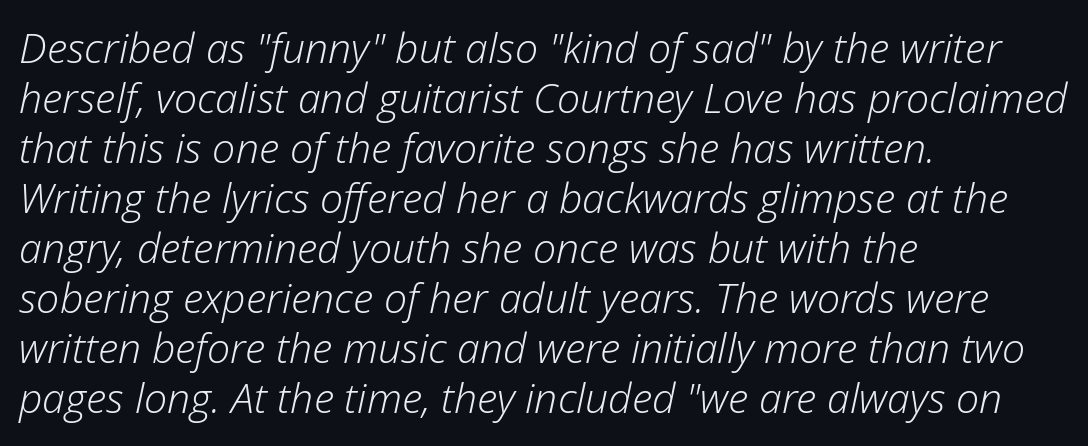
Typeset ragged right — the left edge is the straight one. There's an unmistakable incline to the writing here. The letterforms sit at book weight or below. A typesetter would call this proportional, since set widths differ per character.
